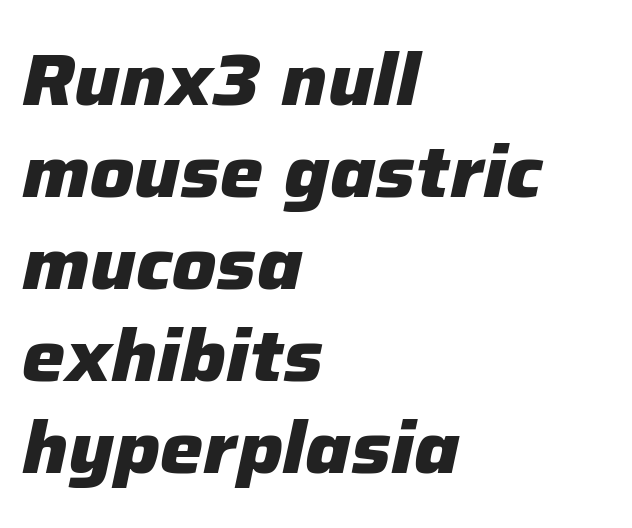
{"italic": "yes", "lean": "right", "slant_degrees": 12, "bold": "yes", "weight": "heavy", "width": "normal", "stroke_contrast": "low", "x_height": "medium", "monospaced": "no", "underline": "no", "align": "left", "line_spacing": "normal", "line_spacing_ratio": 1.26, "letter_spacing": "normal", "letter_spacing_em": 0.0, "glyph_px": 73}
